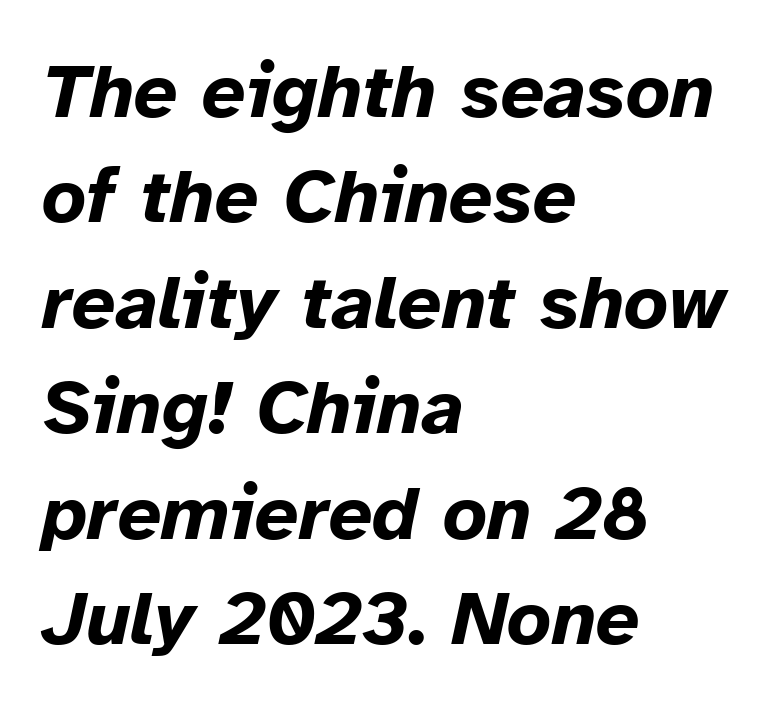
Notice how the stems are inclined rather than vertical — that's the hallmark of italics. There is no visible air inserted between adjacent glyphs. Compared with a centered layout, this one pins lines to the left instead. Its strokes are broad and dark, the hallmark of bold type.
